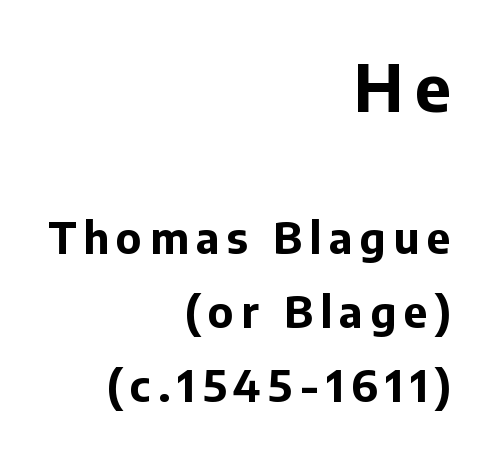
You can tell it's not italic because the verticals are truly vertical. Character size in the leading block exceeds that of the trailing block. Is this a fixed-width face? No — the glyphs have proportional, varying widths. These lines carry a lot of weight — the face is fully bold. Quick note: underline off.
